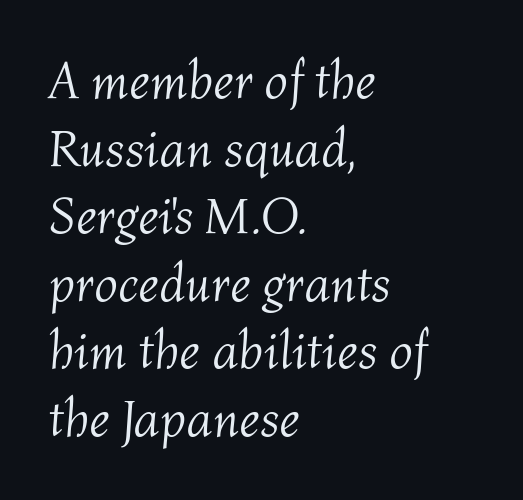
The image shows 52 px light type, italic (leaning right); set left-aligned, normal line spacing (1.3x), normal letter spacing, not underlined; medium stroke contrast and a medium x-height.
